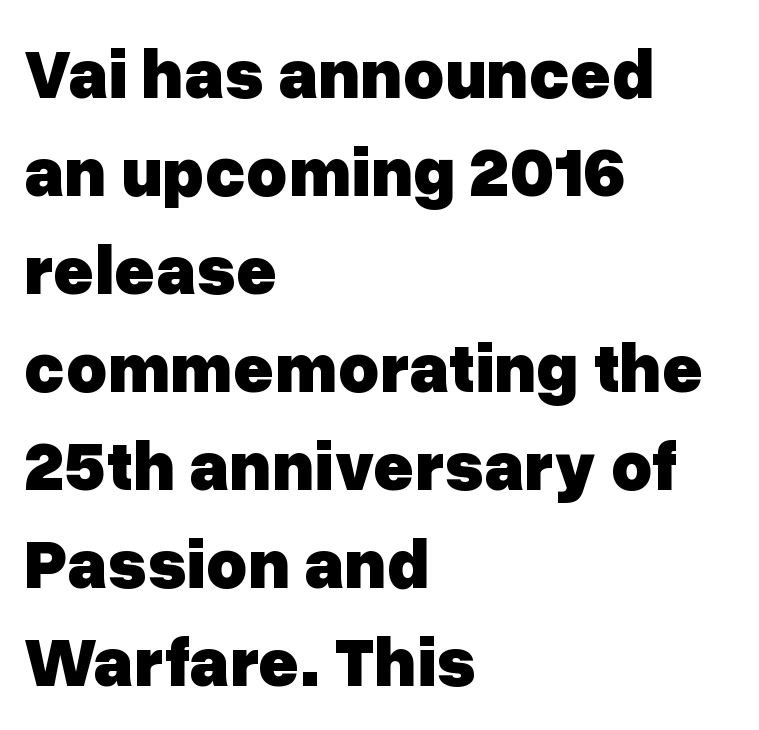
Q: Is the text bold? A: Yes.
Q: Is the text italic (slanted)? A: No, it is upright.
Q: Is the typeface a serif or a sans-serif typeface? A: Sans-serif.
Q: Is the text underlined? A: No.
Q: How is the paragraph aligned? A: Left-aligned.
Q: Is the spacing between letters normal or unusually wide? A: Normal.
Q: Is the spacing between lines tight, normal or loose? A: Normal.
Q: Width (condensed, normal, or wide)? A: Normal.
Q: Stroke contrast? A: Low.
Q: x-height? A: Medium.
Q: Monospaced? A: No.
